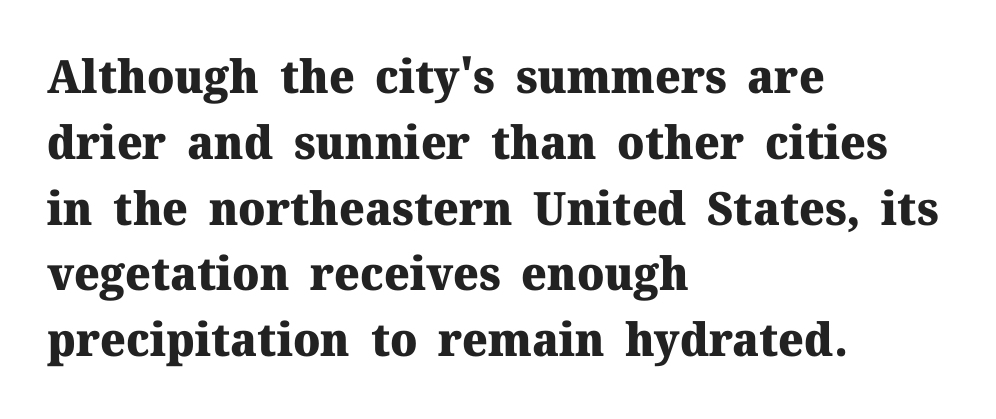
The image shows 46 px heavy serif type, upright; set left-aligned, normal line spacing (1.43x), normal letter spacing, not underlined; medium stroke contrast and a medium x-height.
